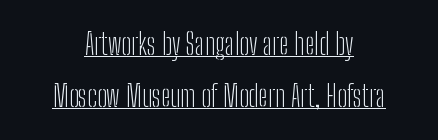
The image shows 29 px light, condensed sans-serif type, upright; set centered, line spacing 1.78x, normal letter spacing, underlined; low stroke contrast and a medium x-height.
